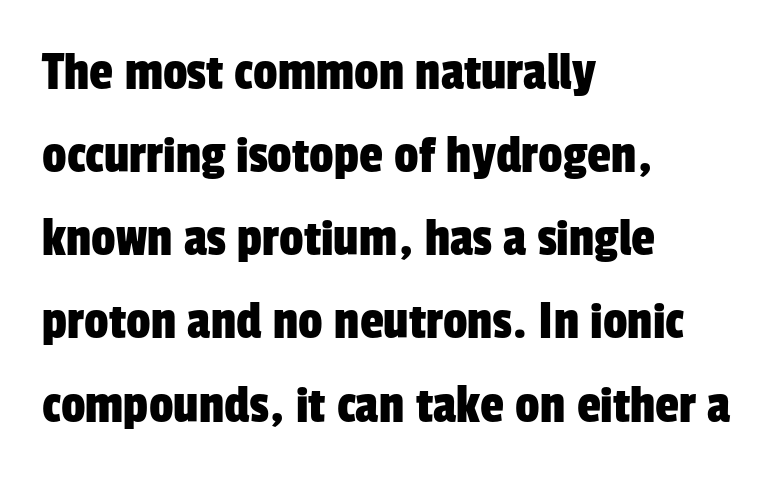
Layout note: lines flush left. The rendering uses natural spacing where letterforms have individual widths. Characters follow at the spacing the type designer built in. The passage shown is typeset with a sans-serif family. The baseline area is clear. What's the leading like? Ordinary, nothing unusual.
